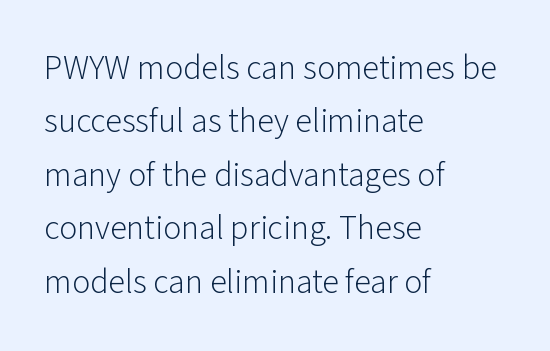
A typesetter would call this proportional, since set widths differ per character. Caption: standard tracking, unaltered. Reading down the column, the eye jumps a familiar distance to each next line. Notice how the stems are strictly vertical — no italics here.
